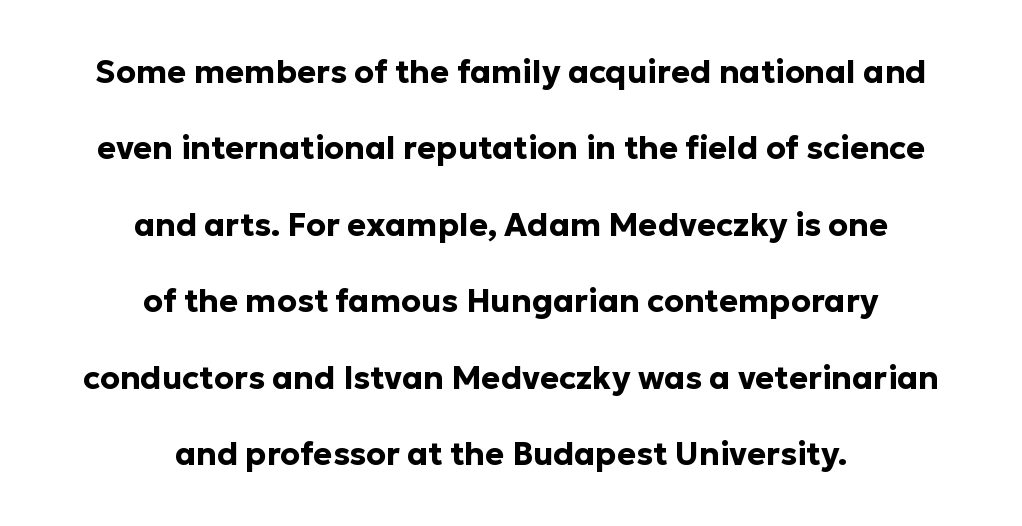
{"serif": "no", "italic": "no", "bold": "yes", "weight": "bold", "width": "normal", "stroke_contrast": "low", "x_height": "medium", "monospaced": "no", "underline": "no", "align": "center", "line_spacing": "loose", "line_spacing_ratio": 2.39, "letter_spacing": "normal", "letter_spacing_em": 0.0, "glyph_px": 32}
